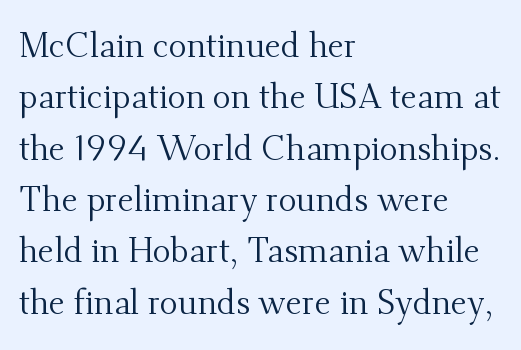
Q: Is the text bold? A: No.
Q: Is the text italic (slanted)? A: No, it is upright.
Q: Is the typeface a serif or a sans-serif typeface? A: Serif.
Q: Is the text underlined? A: No.
Q: How is the paragraph aligned? A: Left-aligned.
Q: Is the spacing between letters normal or unusually wide? A: Normal.
Q: Is the spacing between lines tight, normal or loose? A: Normal.
Q: Width (condensed, normal, or wide)? A: Normal.
Q: Stroke contrast? A: Medium.
Q: x-height? A: Small.
Q: Monospaced? A: No.
